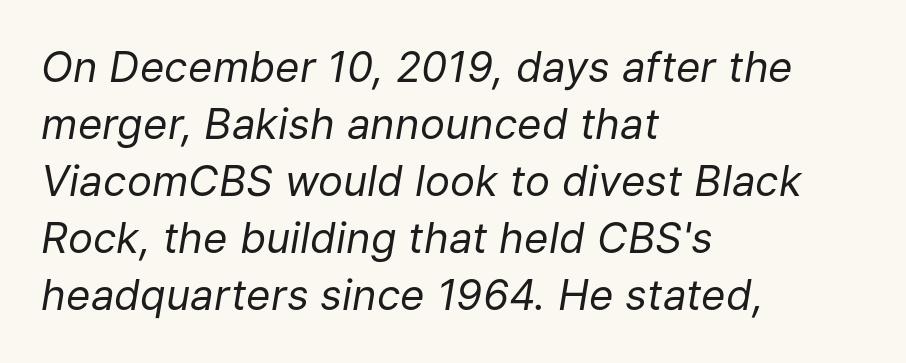
Here the designer chose a conventional face with non-uniform glyph widths. Quick note: interline space is typical. Is the type heavy? It reads as light-to-regular instead. If you drew a line through each stem, it would be angled. Quick note: underline off.
